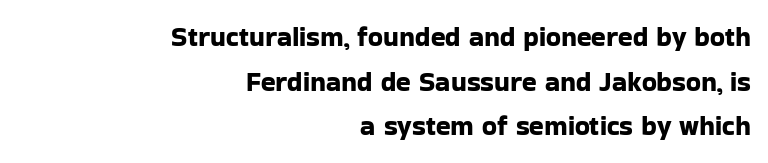
Q: Is the text italic (slanted)? A: No, it is upright.
Q: Is the text underlined? A: No.
Q: How is the paragraph aligned? A: Right-aligned.
Q: Is the spacing between letters normal or unusually wide? A: Normal.
Q: Is the spacing between lines tight, normal or loose? A: Normal.
